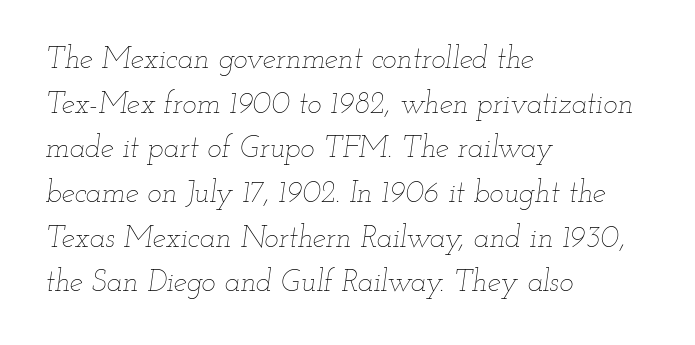
{"italic": "yes", "lean": "right", "slant_degrees": 12, "bold": "no", "weight": "thin", "width": "wide", "stroke_contrast": "low", "x_height": "small", "monospaced": "no", "underline": "no", "align": "left", "line_spacing": "normal", "line_spacing_ratio": 1.49, "letter_spacing": "normal", "letter_spacing_em": 0.0, "glyph_px": 30}
